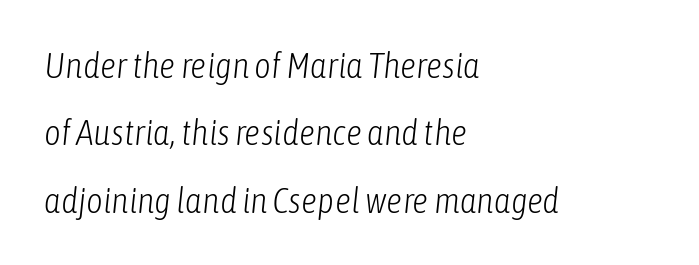
The image shows 36 px light, condensed type, italic (leaning right); set left-aligned, line spacing 1.87x, normal letter spacing, not underlined; low stroke contrast and a medium x-height.
